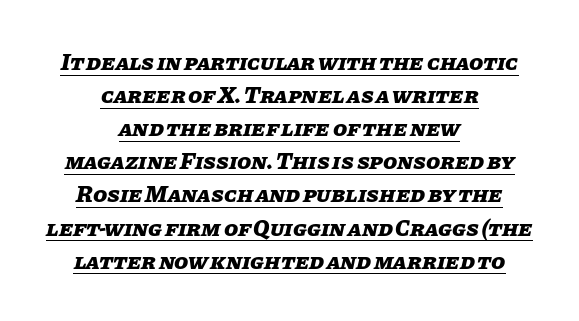
{"italic": "yes", "lean": "right", "slant_degrees": 11, "bold": "yes", "underline": "yes", "align": "center", "line_spacing": "normal", "line_spacing_ratio": 1.44, "letter_spacing": "normal", "letter_spacing_em": 0.0, "glyph_px": 23}
